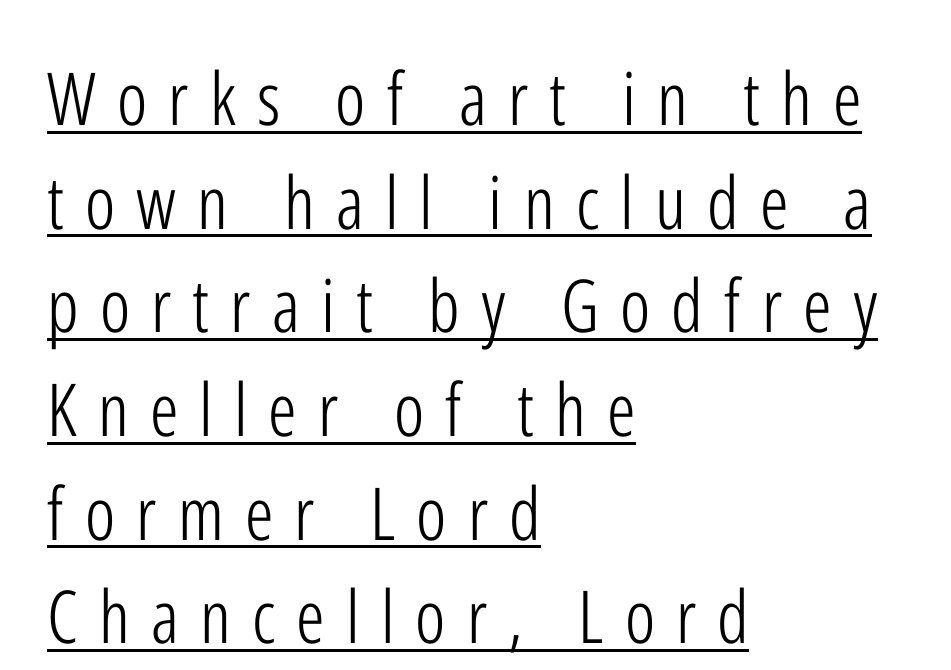
Q: Is the text bold? A: No.
Q: Is the text italic (slanted)? A: No, it is upright.
Q: Is the typeface a serif or a sans-serif typeface? A: Sans-serif.
Q: Is the text underlined? A: Yes.
Q: How is the paragraph aligned? A: Left-aligned.
Q: Is the spacing between letters normal or unusually wide? A: Unusually wide.
Q: Is the spacing between lines tight, normal or loose? A: Normal.
Q: Width (condensed, normal, or wide)? A: Condensed.
Q: Stroke contrast? A: Low.
Q: x-height? A: Medium.
Q: Monospaced? A: No.
